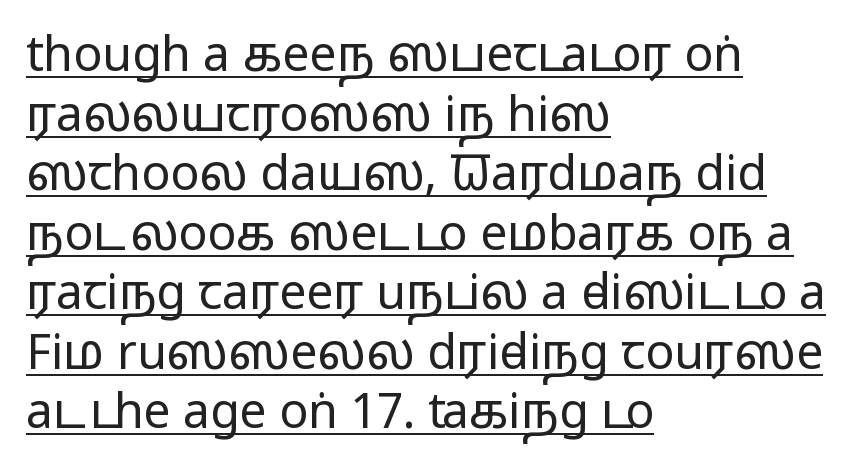
The strokes carry an ordinary text weight at most. Tracking here is standard; glyphs follow each other at the usual distance. Unlike italic type, these characters show no tilt at all. This rendering employs a face without finishing strokes, i.e., a sans-serif. Underlining? Definitely there.
